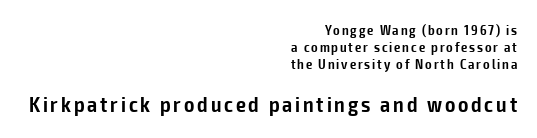
Q: Is the text bold? A: Semi-bold.
Q: Is the text italic (slanted)? A: No, it is upright.
Q: Is the text underlined? A: No.
Q: How is the paragraph aligned? A: Right-aligned.
Q: Which block of text is set in a larger size, the first (top) or the second (bottom)? A: The second (bottom) one.
